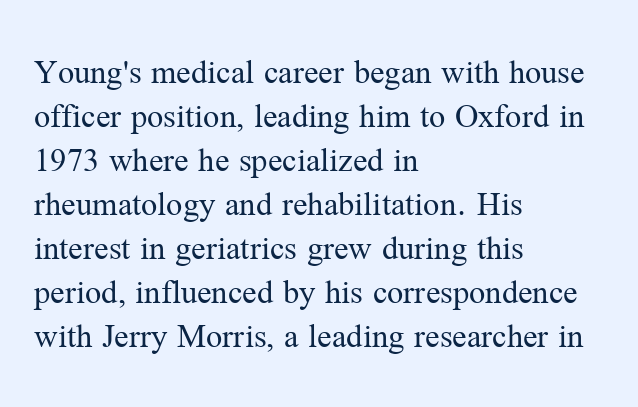
Spacing verdict: proportional, widths tailored to each character. Stroke terminals: seriffed. The baseline area is clear. Inter-character spacing is left at the font's built-in metrics.
